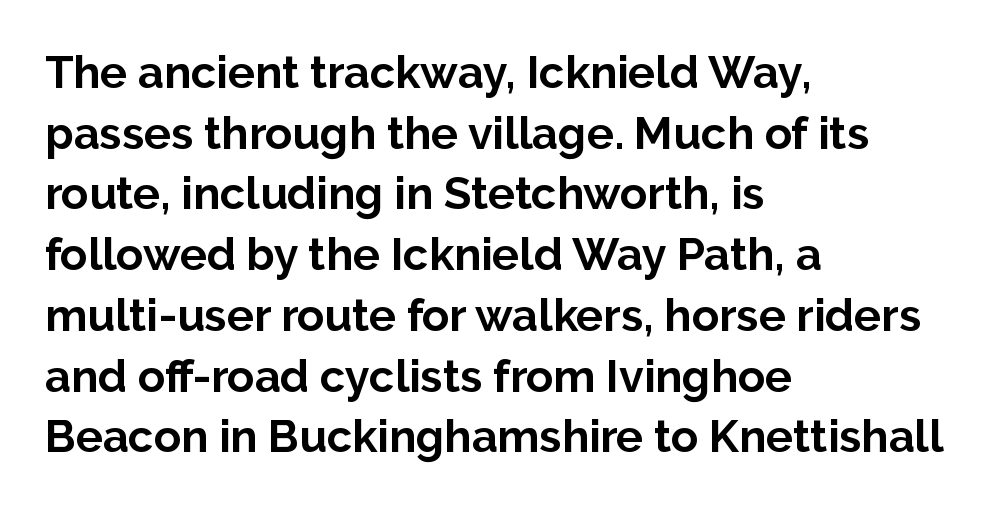
{"serif": "no", "italic": "no", "bold": "yes", "weight": "bold", "width": "normal", "stroke_contrast": "low", "x_height": "medium", "monospaced": "no", "underline": "no", "align": "left", "line_spacing": "normal", "line_spacing_ratio": 1.35, "letter_spacing": "normal", "letter_spacing_em": 0.0, "glyph_px": 45}
